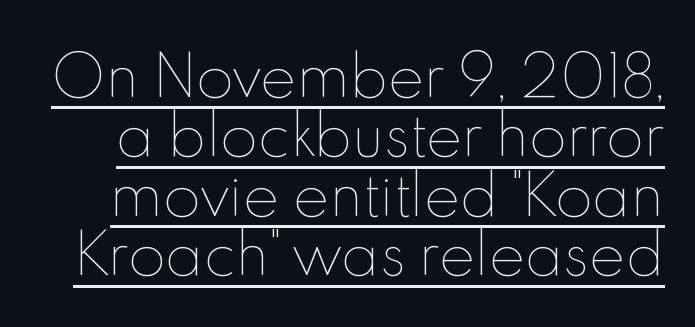
Q: Is the text bold? A: No.
Q: Is the text italic (slanted)? A: No, it is upright.
Q: Is the text underlined? A: Yes.
Q: Is the spacing between letters normal or unusually wide? A: Normal.
Q: Is the spacing between lines tight, normal or loose? A: Tight.
Q: Width (condensed, normal, or wide)? A: Normal.
Q: x-height? A: Small.
Q: Monospaced? A: No.
